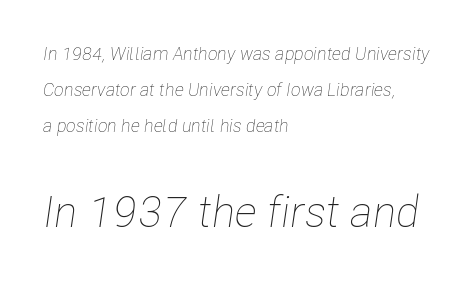
{"italic": "yes", "lean": "right", "slant_degrees": 8, "bold": "no", "weight": "thin", "width": "condensed", "stroke_contrast": "low", "x_height": "medium", "monospaced": "no", "underline": "no", "align": "left", "line_spacing": "loose", "line_spacing_ratio": 1.99, "letter_spacing": "normal", "letter_spacing_em": 0.0, "larger_block": "second", "size_ratio": 2.44, "glyph_px": 44}
